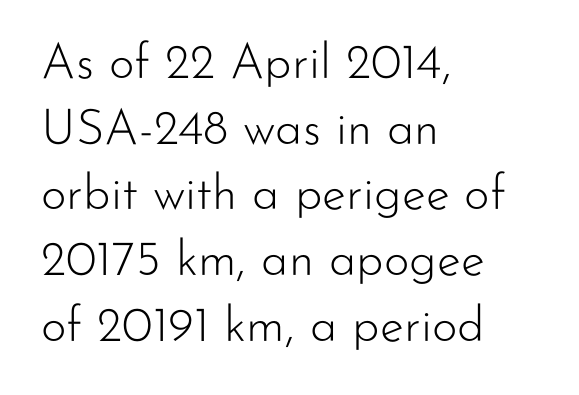
Q: Is the text bold? A: No.
Q: Is the text italic (slanted)? A: No, it is upright.
Q: Is the typeface a serif or a sans-serif typeface? A: Sans-serif.
Q: Is the text underlined? A: No.
Q: How is the paragraph aligned? A: Left-aligned.
Q: Is the spacing between letters normal or unusually wide? A: Normal.
Q: Is the spacing between lines tight, normal or loose? A: Normal.
Q: Width (condensed, normal, or wide)? A: Normal.
Q: Stroke contrast? A: Low.
Q: x-height? A: Small.
Q: Monospaced? A: No.
